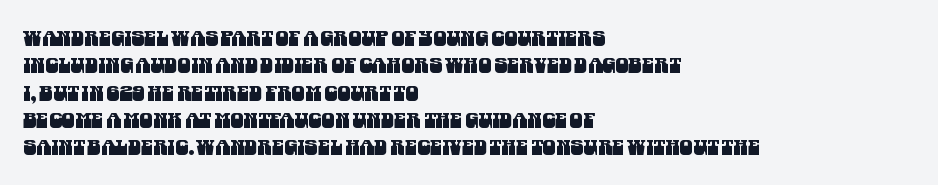
{"underline": "no", "align": "left", "line_spacing": "normal", "line_spacing_ratio": 1.3, "letter_spacing": "normal", "letter_spacing_em": 0.0, "glyph_px": 21}
